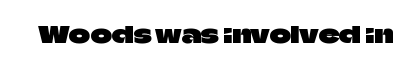
Each word holds together tightly as a unit, with standard inter-letter gaps. Posture: upright roman. The specimen omits any rule beneath the text block's lines.
